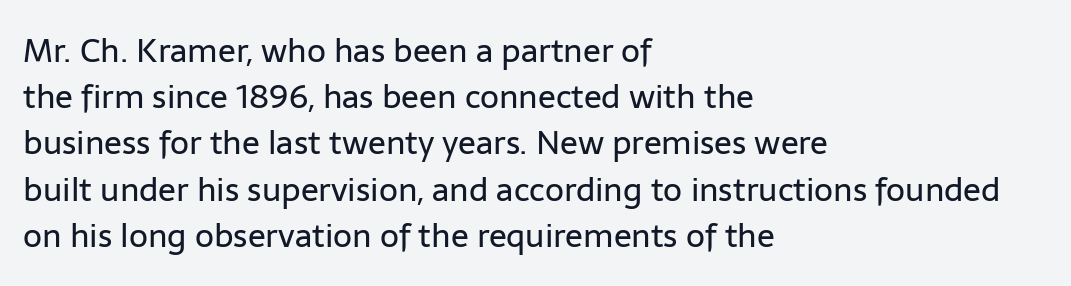
Where is the straight margin? On the left. A typesetter would call this zero additional tracking. How would I describe the line gaps? Plain and ordinary. Vertical strokes here are truly vertical. Stem width sits at or under what a default text font uses. A typesetter would call this proportional, since set widths differ per character.
